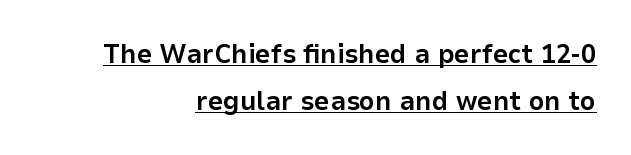
Glance below the letters and you will spot a drawn line. A typesetter would call this zero additional tracking. The setting favours the right margin, as signatures and pull-quotes sometimes do. Thick stems and heavy bowls — unmistakably bold. Characters remain perfectly vertical along every line.
